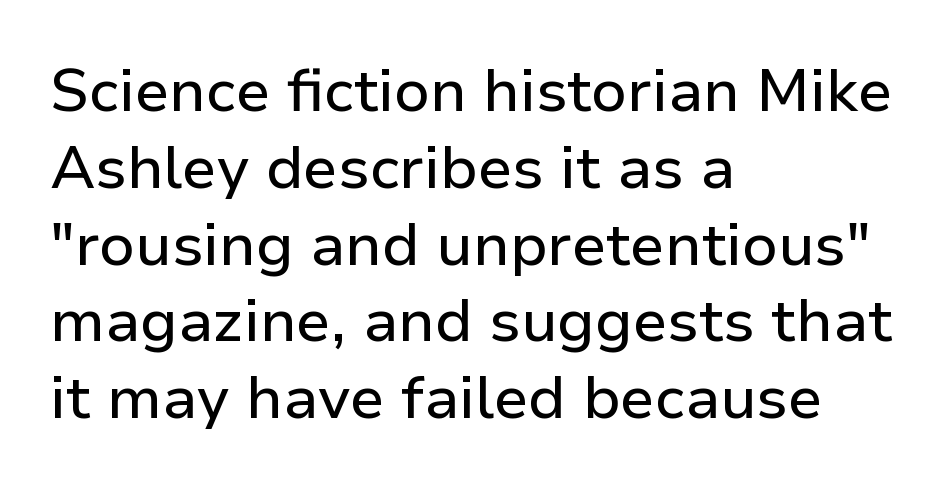
Q: Is the text italic (slanted)? A: No, it is upright.
Q: Is the typeface a serif or a sans-serif typeface? A: Sans-serif.
Q: Is the text underlined? A: No.
Q: How is the paragraph aligned? A: Left-aligned.
Q: Is the spacing between letters normal or unusually wide? A: Normal.
Q: Is the spacing between lines tight, normal or loose? A: Normal.
Q: Width (condensed, normal, or wide)? A: Normal.
Q: Stroke contrast? A: Low.
Q: x-height? A: Medium.
Q: Monospaced? A: No.
